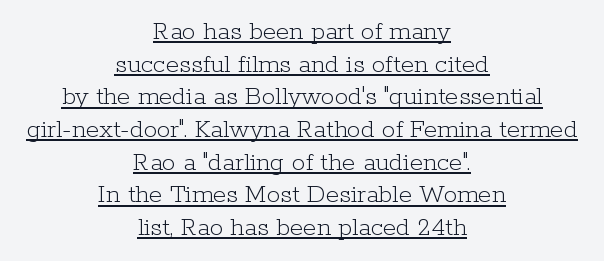
Q: Is the text bold? A: No.
Q: Is the text italic (slanted)? A: No, it is upright.
Q: Is the text underlined? A: Yes.
Q: How is the paragraph aligned? A: Centered.
Q: Is the spacing between letters normal or unusually wide? A: Normal.
